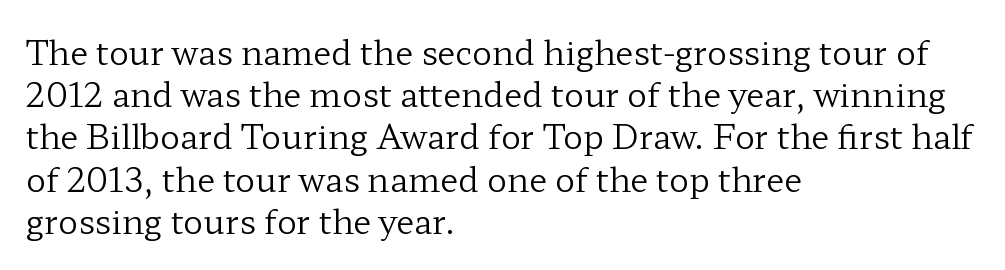
The image shows 33 px regular-weight, wide serif type, upright; set left-aligned, normal line spacing (1.28x), normal letter spacing, not underlined; low stroke contrast and a medium x-height.
